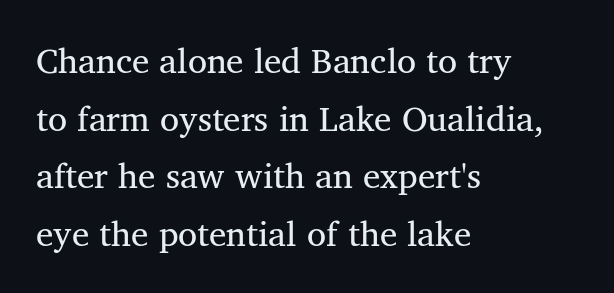
{"serif": "yes", "italic": "no", "bold": "no", "weight": "regular", "width": "normal", "stroke_contrast": "medium", "x_height": "medium", "monospaced": "no", "underline": "no", "align": "left", "line_spacing": "normal", "line_spacing_ratio": 1.65, "letter_spacing": "normal", "letter_spacing_em": 0.0, "glyph_px": 35}
